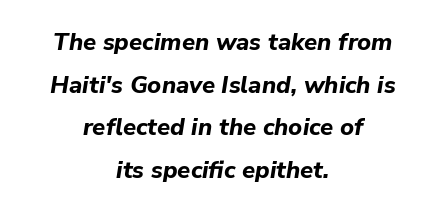
The image shows 24 px bold type, italic (leaning right); set centered, line spacing 1.78x, normal letter spacing, not underlined.
